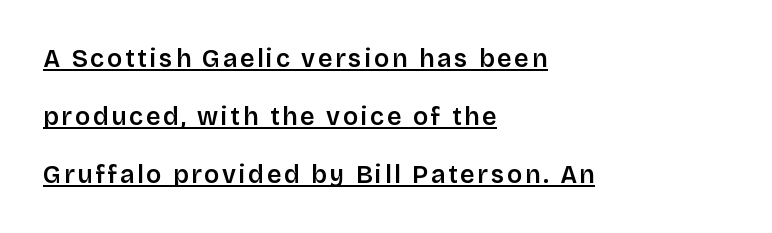
As a designer I'd log this as weight 600, semibold. This is underlined copy, the kind a proofreader might mark for attention. Each line starts at the same left margin while the right side varies. The vertical gap from one line to the next is large. Do the letters lean? They stand straight.
